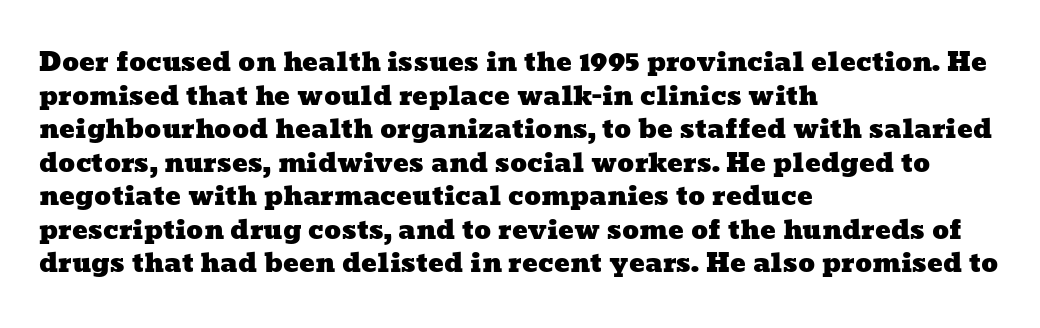
The image shows 26 px text type; set left-aligned, normal line spacing (1.29x), normal letter spacing, not underlined.
